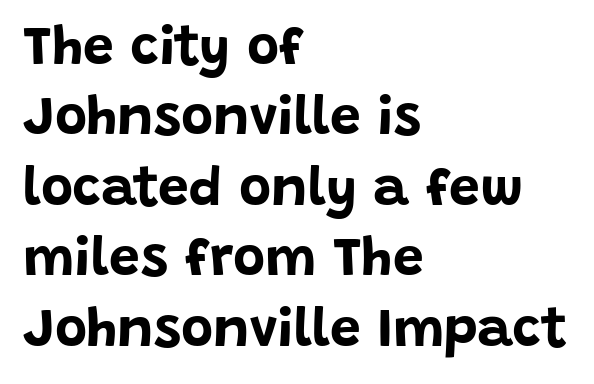
The passage shown is typed in a proportional face where columns would drift. Line spacing here is normal. This rendering leaves character spacing at its baseline value. Left-aligned paragraph, ragged on the right. Lines of text with bare space underneath.
